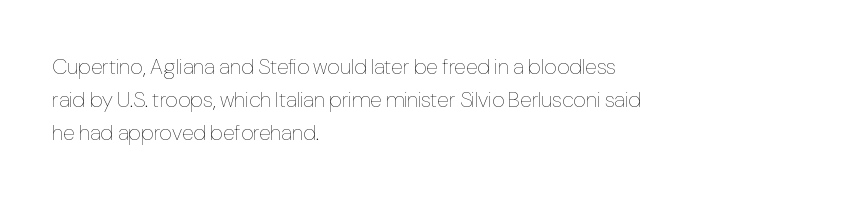
Q: Is the text bold? A: No.
Q: Is the text italic (slanted)? A: No, it is upright.
Q: Is the text underlined? A: No.
Q: How is the paragraph aligned? A: Left-aligned.
Q: Is the spacing between letters normal or unusually wide? A: Normal.
Q: Is the spacing between lines tight, normal or loose? A: Normal.
